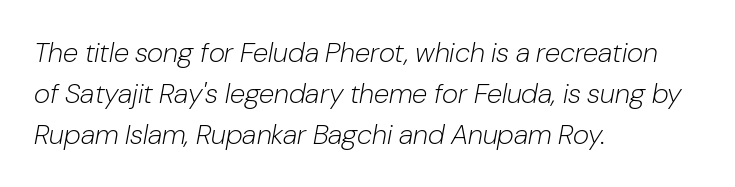
{"italic": "yes", "lean": "right", "slant_degrees": 10, "bold": "no", "weight": "light", "width": "normal", "stroke_contrast": "low", "x_height": "medium", "monospaced": "no", "underline": "no", "align": "left", "line_spacing": "normal", "line_spacing_ratio": 1.46, "letter_spacing": "normal", "letter_spacing_em": 0.0, "glyph_px": 28}
